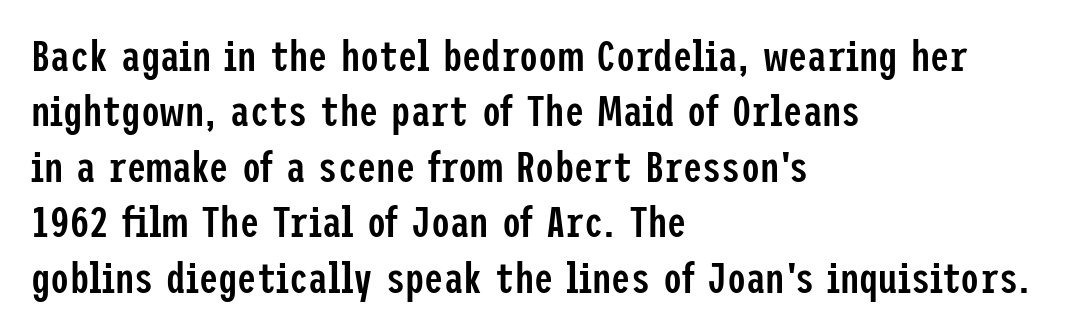
The image shows 43 px semibold, condensed sans-serif type, upright; set left-aligned, normal line spacing (1.29x), normal letter spacing, not underlined; low stroke contrast and a medium x-height.
